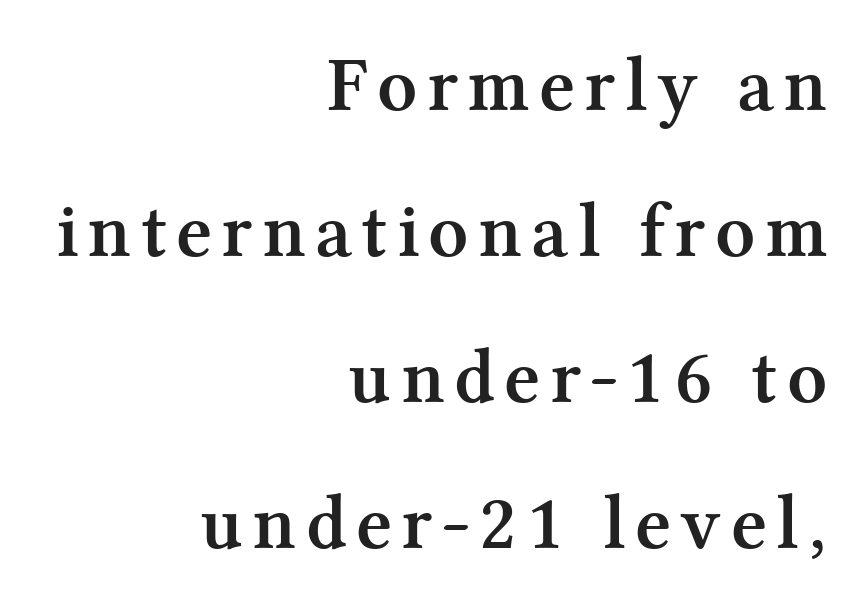
Q: Is the text bold? A: Yes.
Q: Is the text italic (slanted)? A: No, it is upright.
Q: Is the typeface a serif or a sans-serif typeface? A: Serif.
Q: Is the text underlined? A: No.
Q: How is the paragraph aligned? A: Right-aligned.
Q: Width (condensed, normal, or wide)? A: Normal.
Q: Stroke contrast? A: Medium.
Q: x-height? A: Medium.
Q: Monospaced? A: No.
